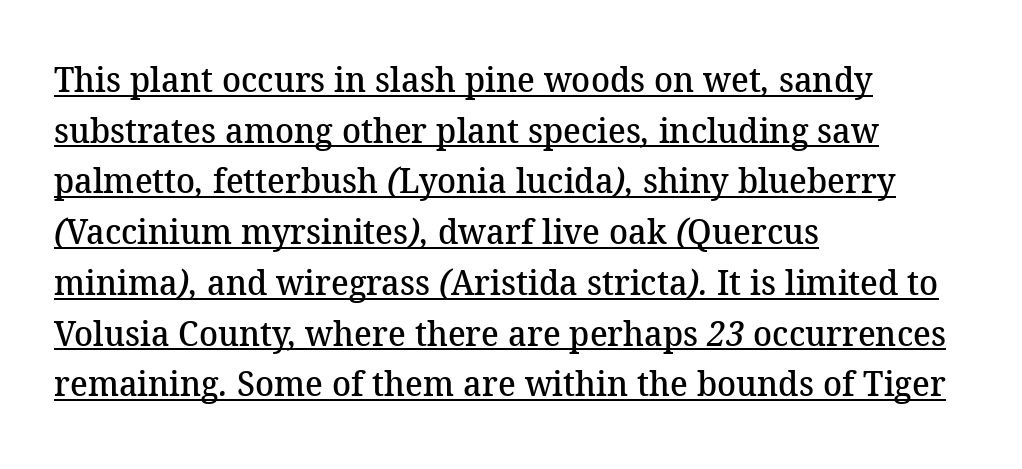
Q: Is the text bold? A: Semi-bold.
Q: Is the typeface a serif or a sans-serif typeface? A: Serif.
Q: Is the text underlined? A: Yes.
Q: How is the paragraph aligned? A: Left-aligned.
Q: Is the spacing between letters normal or unusually wide? A: Normal.
Q: Is the spacing between lines tight, normal or loose? A: Normal.
Q: Width (condensed, normal, or wide)? A: Normal.
Q: Stroke contrast? A: Medium.
Q: x-height? A: Medium.
Q: Monospaced? A: No.
